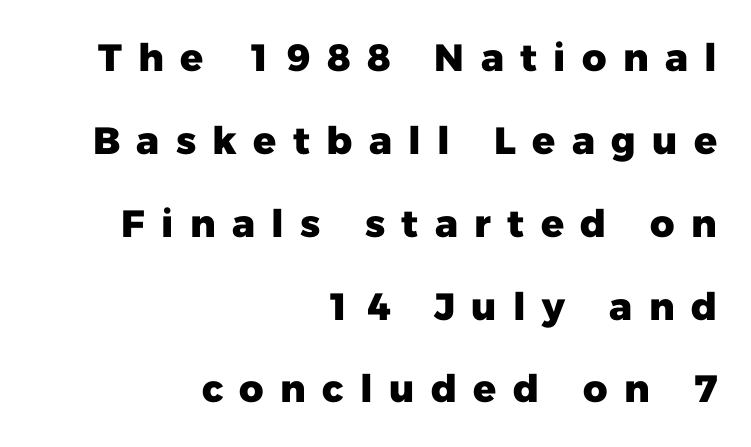
The image shows 38 px heavy sans-serif type, upright; set right-aligned, loose line spacing (2.18x), unusually wide letter spacing (+0.43 em), not underlined; low stroke contrast and a medium x-height.
